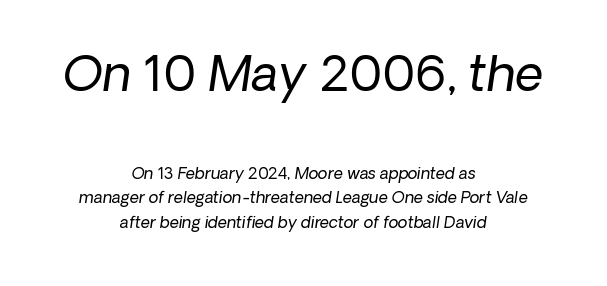
The zone under the glyphs is completely vacant. A typesetter would call this zero additional tracking. Stroke terminals: plain, sans-serif. In CSS terms this would be text-align: center. One glance says typical: line gaps are just what's usual. This sample has the flowing, uneven cadence of proportional lettering.
